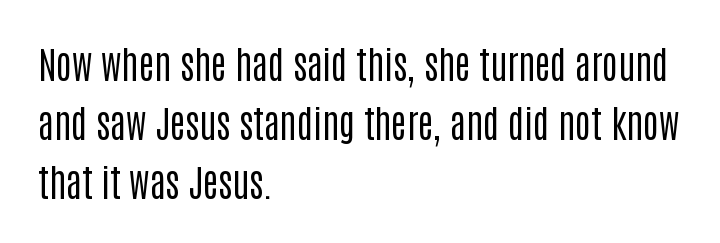
This sample has the flowing, uneven cadence of proportional lettering. Examine the stroke ends and you'll find no serifs. These glyphs show unthickened strokes, regular width or finer. Each row of text sits above clean, open space.
